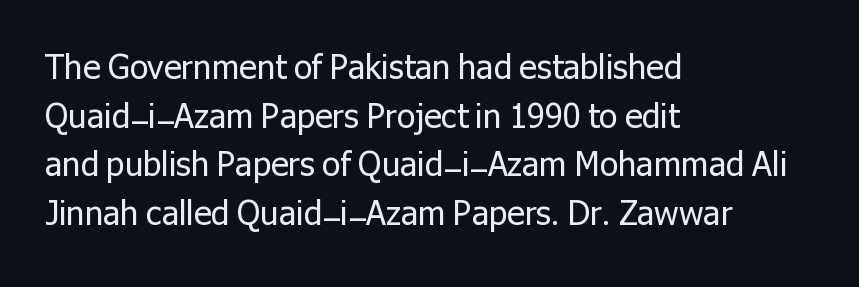
The image shows 33 px regular-weight sans-serif type, upright; set left-aligned, normal line spacing (1.47x), normal letter spacing, not underlined; low stroke contrast and a medium x-height.
